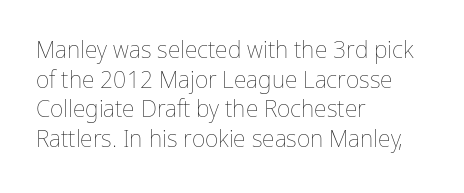
The image shows 23 px text type, upright; set left-aligned, normal line spacing (1.29x), normal letter spacing, not underlined.
